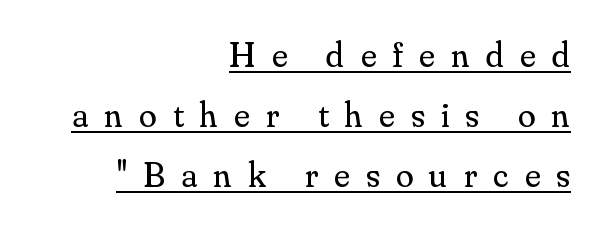
The image shows 36 px regular-weight serif type, upright; set right-aligned, normal line spacing (1.66x), unusually wide letter spacing (+0.45 em), underlined; medium stroke contrast and a small x-height.
